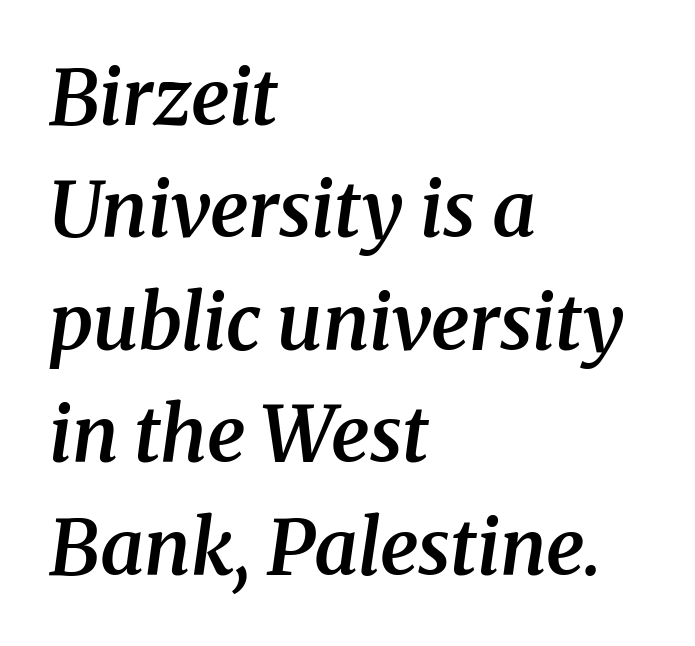
Q: Is the text bold? A: Semi-bold.
Q: Is the text italic (slanted)? A: Yes, it leans right by about 8 degrees.
Q: Is the typeface a serif or a sans-serif typeface? A: Serif.
Q: Is the text underlined? A: No.
Q: How is the paragraph aligned? A: Left-aligned.
Q: Is the spacing between letters normal or unusually wide? A: Normal.
Q: Is the spacing between lines tight, normal or loose? A: Normal.
Q: Width (condensed, normal, or wide)? A: Normal.
Q: Stroke contrast? A: Medium.
Q: x-height? A: Medium.
Q: Monospaced? A: No.
